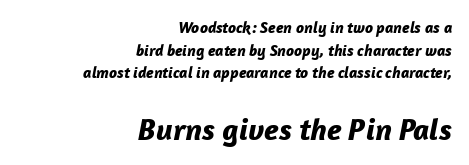
The image shows 31 px bold type, italic (leaning right); set right-aligned, normal line spacing (1.42x), normal letter spacing, not underlined; the second (bottom) block is 1.94x larger; low stroke contrast and a medium x-height.
